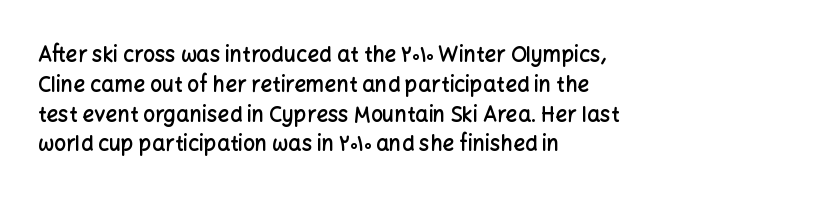
Q: Is the text bold? A: Semi-bold.
Q: Is the text italic (slanted)? A: No, it is upright.
Q: Is the text underlined? A: No.
Q: How is the paragraph aligned? A: Left-aligned.
Q: Is the spacing between letters normal or unusually wide? A: Normal.
Q: Is the spacing between lines tight, normal or loose? A: Normal.
